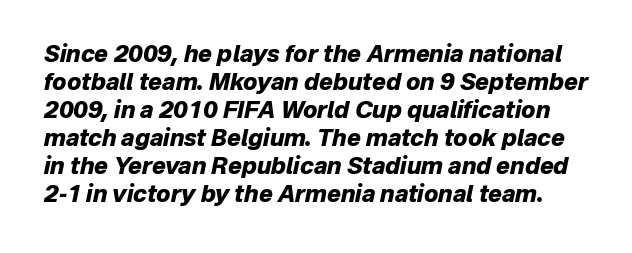
The image shows 23 px bold type, italic (leaning right); set line spacing 1.22x, normal letter spacing, not underlined.
